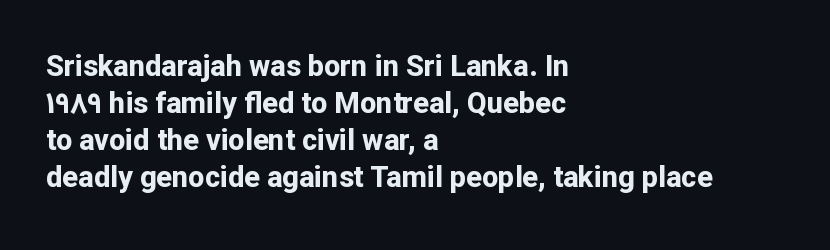
{"serif": "no", "italic": "no", "bold": "yes", "weight": "bold", "width": "normal", "stroke_contrast": "low", "x_height": "medium", "monospaced": "no", "underline": "no", "align": "left", "line_spacing": "normal", "line_spacing_ratio": 1.28, "letter_spacing": "normal", "letter_spacing_em": 0.0, "glyph_px": 29}
